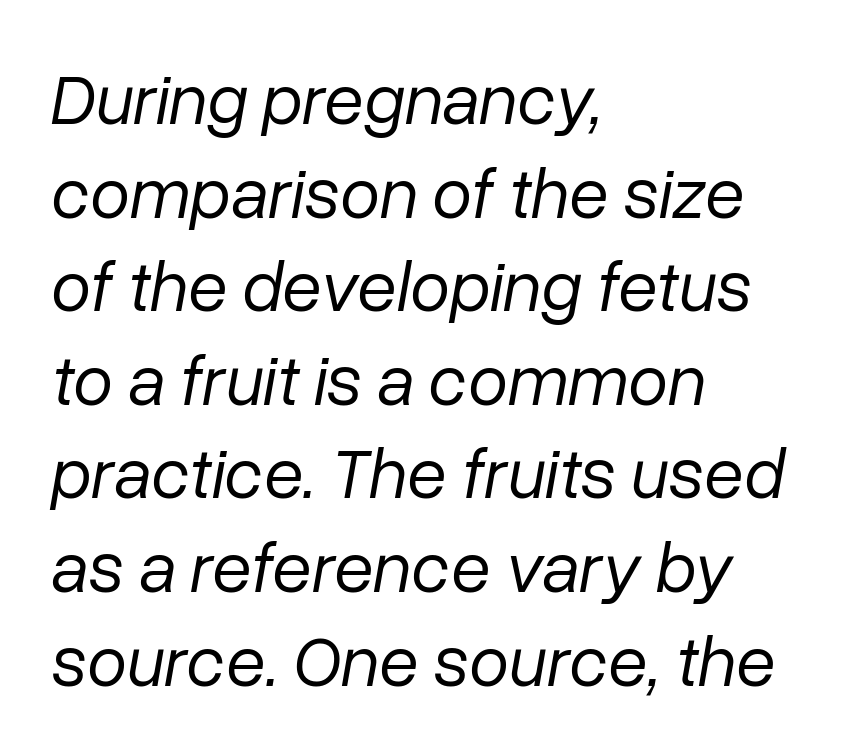
Layout note: lines flush left. This block has exactly the height ordinary leading produces. The gaps between neighbouring characters are ordinary and unremarkable. Stem width sits at or under what a default text font uses.
